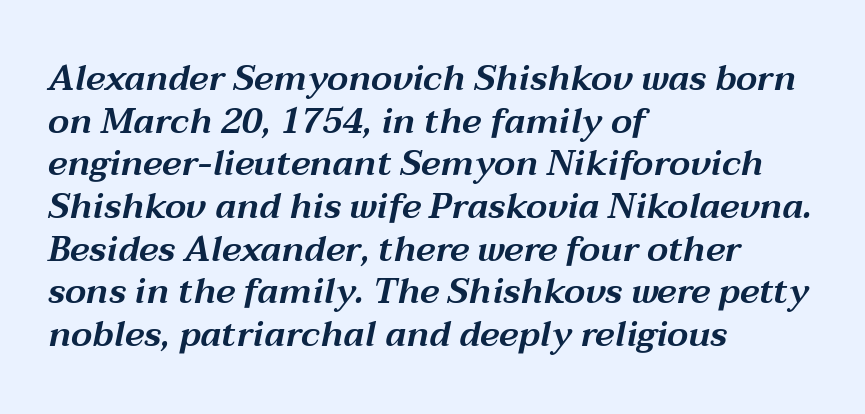
This is oblique type, the kind used for emphasis or titles. Nobody touched the tracking dial on this one. Check the space under the baseline: it is left empty. Line beginnings align vertically; line endings do not. Is this a fixed-width face? No — the glyphs have proportional, varying widths.
